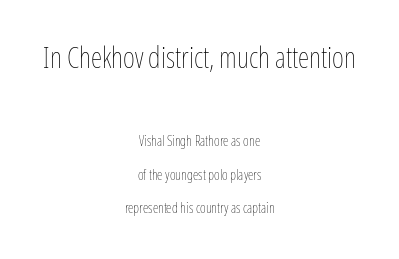
Proportional: the letters do not fall into vertical columns. These lines stack symmetrically, like a column narrowing and widening about its center. Ordinary non-slanted type is in use. No word sits above an underline. Loosely led — the rows are spread out.
